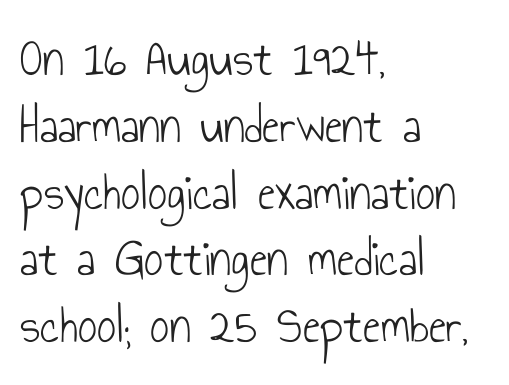
This block has exactly the height ordinary leading produces. The passage is arranged the way most books set body copy — flush left. Unmarked baselines from the first word to the last. Type style note: lacks serifs.
